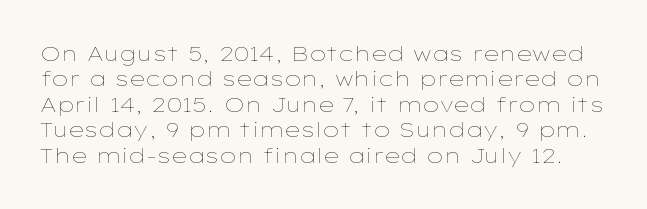
The image shows 21 px text type, upright; set line spacing 1.21x, normal letter spacing, not underlined.
